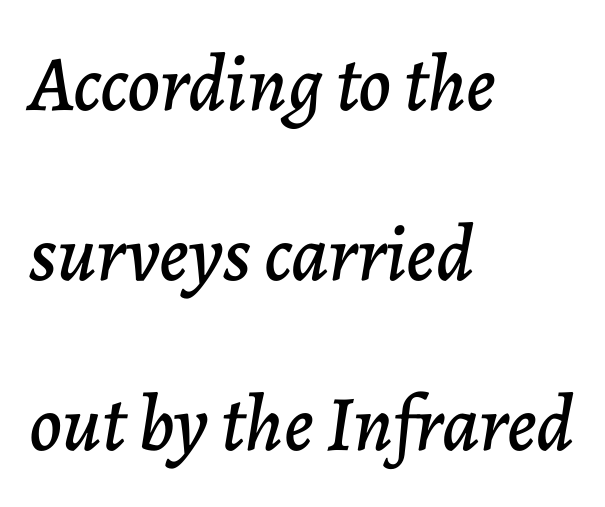
Underlining? Definitely not there. The rendering keeps characters at their native spacing. Line starts are locked; line ends wander. Italic? Definitely — the glyphs are oblique.
